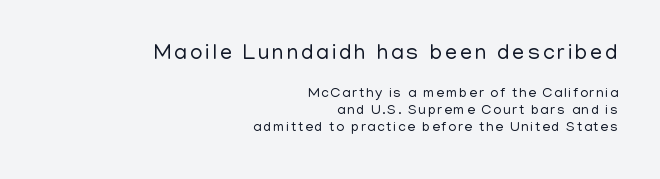
The image shows 22 px text type, upright; set right-aligned, line spacing 1.2x, not underlined; the first (top) block is 1.57x larger.
